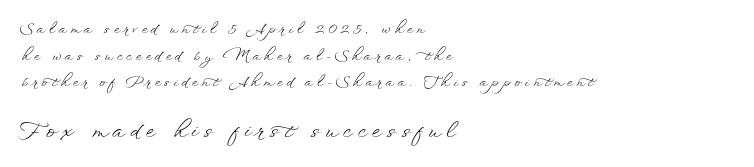
The image shows 21 px text type; set left-aligned, loose line spacing (1.9x), unusually wide letter spacing (+0.27 em), not underlined; the second (bottom) block is 1.5x larger.
